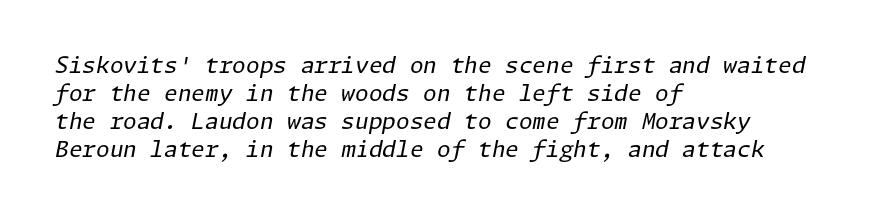
The whole block is typeset with a tilt. Glance below the letters and you will spot only blank space. Short note: letters normally spaced. Summary of vertical rhythm: regular, with standard interline spacing. Stems here are at most as thick as an everyday book face. The paragraph shown leans on its left margin.
